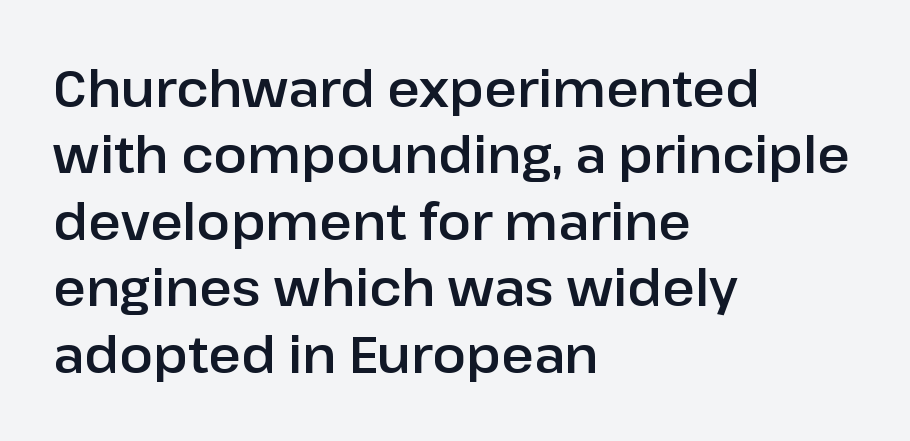
{"serif": "no", "italic": "no", "width": "normal", "stroke_contrast": "low", "x_height": "medium", "monospaced": "no", "underline": "no", "align": "left", "line_spacing": "normal", "line_spacing_ratio": 1.33, "letter_spacing": "normal", "letter_spacing_em": 0.0, "glyph_px": 50}
